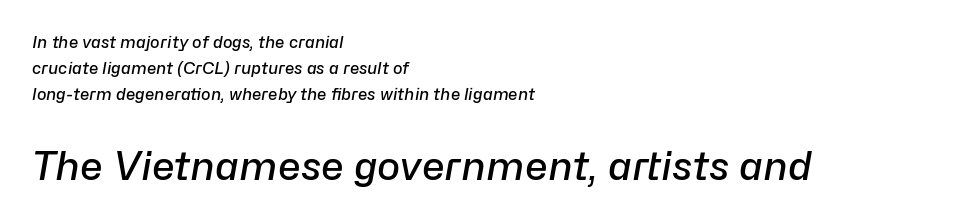
Q: Is the text bold? A: Semi-bold.
Q: Is the text italic (slanted)? A: Yes, it leans right by about 10 degrees.
Q: Is the text underlined? A: No.
Q: How is the paragraph aligned? A: Left-aligned.
Q: Is the spacing between letters normal or unusually wide? A: Normal.
Q: Is the spacing between lines tight, normal or loose? A: Normal.
Q: Which block of text is set in a larger size, the first (top) or the second (bottom)? A: The second (bottom) one.
Q: Width (condensed, normal, or wide)? A: Normal.
Q: Stroke contrast? A: Low.
Q: x-height? A: Medium.
Q: Monospaced? A: No.
